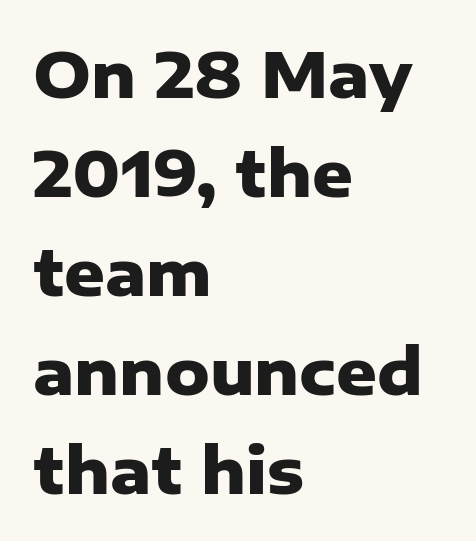
{"serif": "no", "italic": "no", "bold": "yes", "weight": "heavy", "width": "normal", "stroke_contrast": "low", "x_height": "medium", "monospaced": "no", "underline": "no", "align": "left", "line_spacing": "normal", "line_spacing_ratio": 1.57, "letter_spacing": "normal", "letter_spacing_em": 0.0, "glyph_px": 63}
